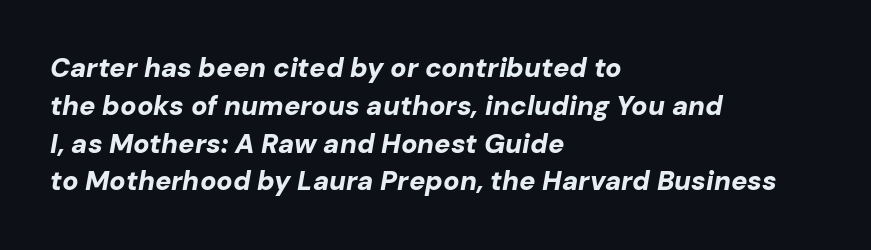
The image shows 27 px bold type, italic (leaning right); set left-aligned, normal line spacing (1.4x), normal letter spacing, not underlined.
